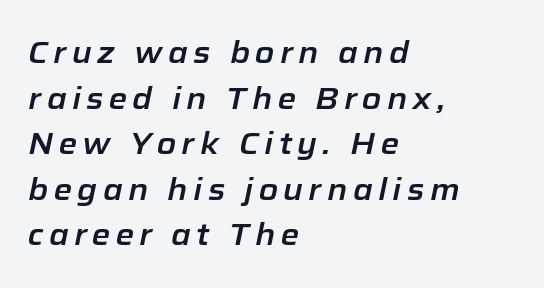
{"italic": "yes", "lean": "right", "slant_degrees": 12, "width": "normal", "stroke_contrast": "low", "x_height": "medium", "monospaced": "no", "underline": "no", "align": "left", "line_spacing": "normal", "line_spacing_ratio": 1.52, "glyph_px": 30}
